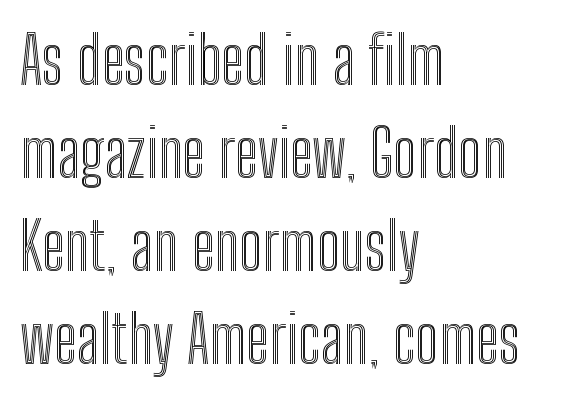
{"italic": "no", "width": "condensed", "x_height": "medium", "monospaced": "no", "underline": "no", "align": "left", "line_spacing": "normal", "line_spacing_ratio": 1.41, "letter_spacing": "normal", "letter_spacing_em": 0.0, "glyph_px": 66}
